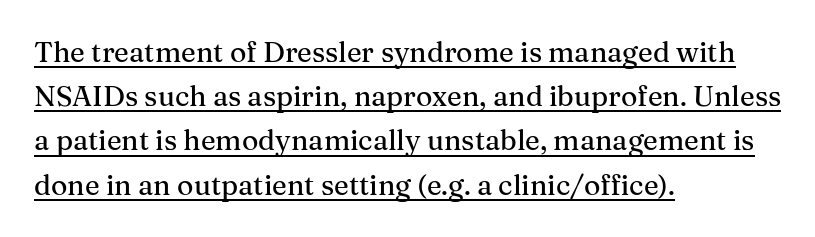
The compositor pushed each line to the left boundary. The passage shown has conventional tracking throughout. Upright lettering throughout. This sample carries an underscore along the baseline area. Reading down the column, the eye jumps a familiar distance to each next line.
